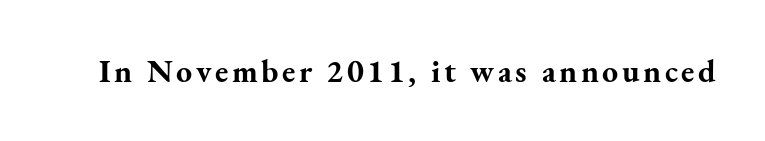
The image shows 32 px bold serif type, upright; set not underlined; medium stroke contrast and a small x-height.
